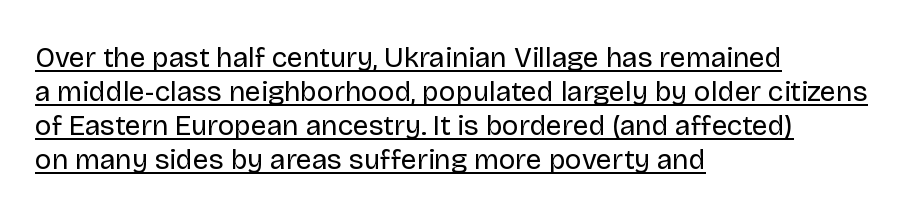
The image shows 28 px regular-weight sans-serif type, upright; set left-aligned, line spacing 1.22x, normal letter spacing, underlined; low stroke contrast and a large x-height.
